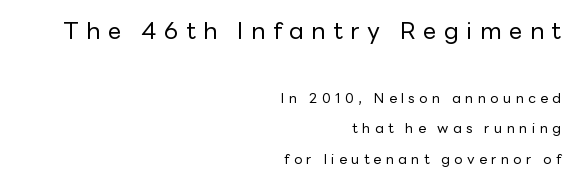
The image shows 24 px text type, upright; set right-aligned, loose line spacing (2.16x), unusually wide letter spacing (+0.31 em), not underlined; the first (top) block is 1.71x larger.
